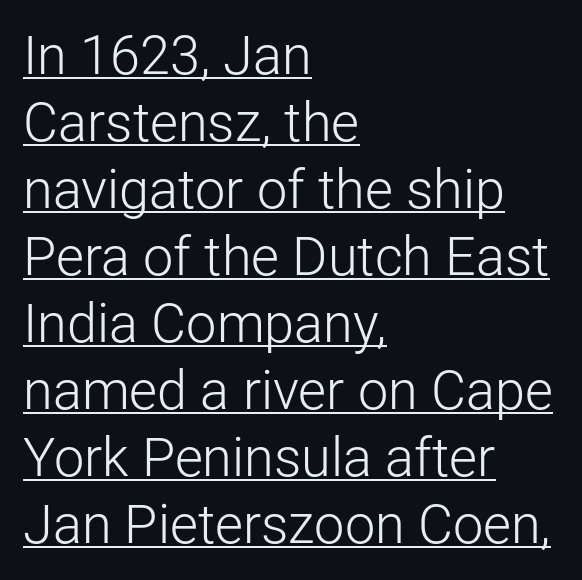
The image shows 54 px light sans-serif type, upright; set left-aligned, line spacing 1.24x, normal letter spacing, underlined; low stroke contrast and a medium x-height.
